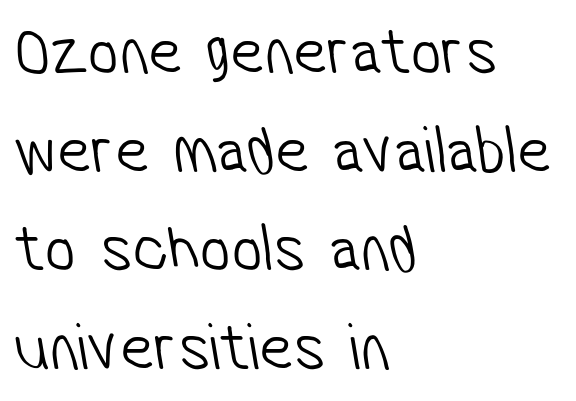
Q: Is the text bold? A: No.
Q: Is the typeface a serif or a sans-serif typeface? A: Sans-serif.
Q: Is the text underlined? A: No.
Q: How is the paragraph aligned? A: Left-aligned.
Q: Is the spacing between letters normal or unusually wide? A: Normal.
Q: Is the spacing between lines tight, normal or loose? A: Normal.
Q: Width (condensed, normal, or wide)? A: Condensed.
Q: Stroke contrast? A: Low.
Q: x-height? A: Medium.
Q: Monospaced? A: No.
